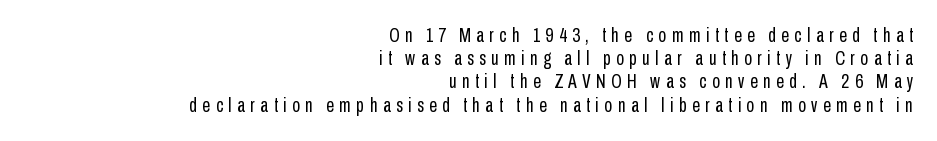
Q: Is the text bold? A: No.
Q: Is the text italic (slanted)? A: No, it is upright.
Q: Is the text underlined? A: No.
Q: How is the paragraph aligned? A: Right-aligned.
Q: Is the spacing between letters normal or unusually wide? A: Unusually wide.
